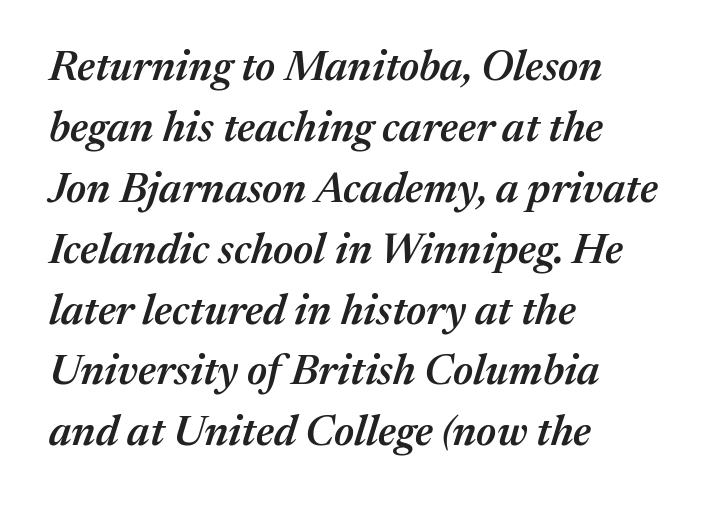
{"italic": "yes", "lean": "right", "slant_degrees": 17, "bold": "semi", "weight": "semibold", "width": "normal", "stroke_contrast": "medium", "x_height": "medium", "monospaced": "no", "underline": "no", "align": "left", "line_spacing": "normal", "line_spacing_ratio": 1.45, "letter_spacing": "normal", "letter_spacing_em": 0.0, "glyph_px": 42}
